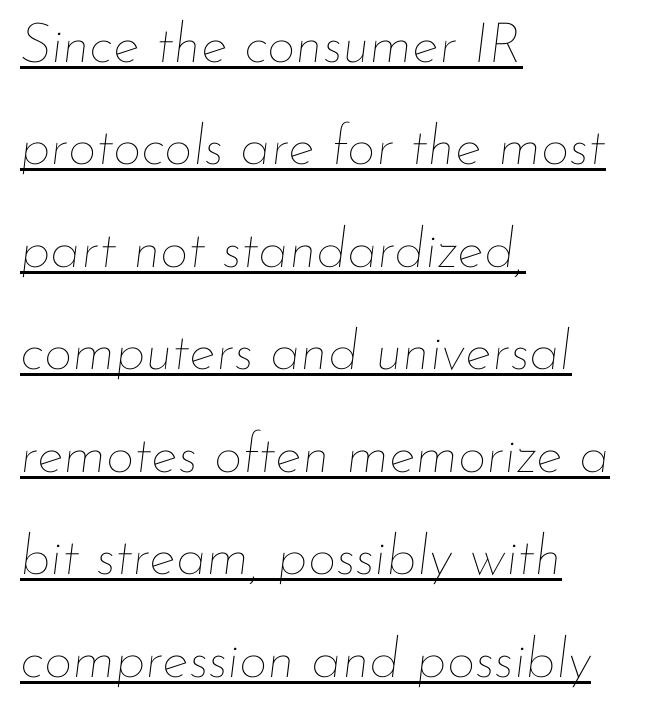
Q: Is the text bold? A: No.
Q: Is the text italic (slanted)? A: Yes, it leans right by about 7 degrees.
Q: Is the text underlined? A: Yes.
Q: How is the paragraph aligned? A: Left-aligned.
Q: Is the spacing between letters normal or unusually wide? A: Normal.
Q: Width (condensed, normal, or wide)? A: Normal.
Q: Stroke contrast? A: Low.
Q: x-height? A: Small.
Q: Monospaced? A: No.
